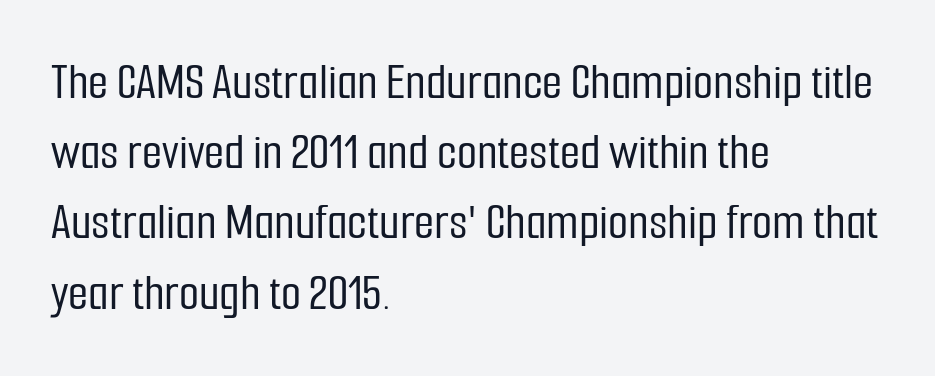
Q: Is the text italic (slanted)? A: No, it is upright.
Q: Is the typeface a serif or a sans-serif typeface? A: Sans-serif.
Q: Is the text underlined? A: No.
Q: How is the paragraph aligned? A: Left-aligned.
Q: Is the spacing between letters normal or unusually wide? A: Normal.
Q: Is the spacing between lines tight, normal or loose? A: Normal.
Q: Width (condensed, normal, or wide)? A: Condensed.
Q: Stroke contrast? A: Low.
Q: x-height? A: Medium.
Q: Monospaced? A: No.
